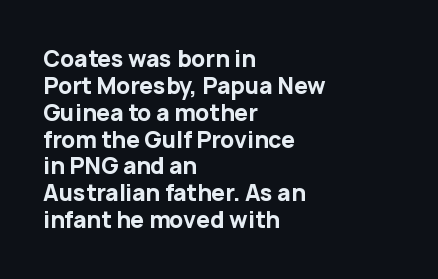
Q: Is the text bold? A: Yes.
Q: Is the text italic (slanted)? A: No, it is upright.
Q: Is the text underlined? A: No.
Q: How is the paragraph aligned? A: Left-aligned.
Q: Is the spacing between letters normal or unusually wide? A: Normal.
